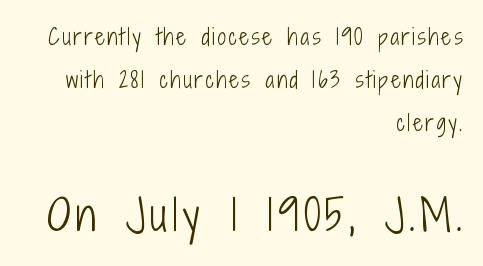
Compared with typical paragraphs, the rows here are farther apart. Every character sits straight up, as roman type does. Check the space under the baseline: it is left empty. The characters display no serif detailing; their extremities are plain. In this sample the second text group is rendered at the bigger scale. Is this a heavy cut? Hardly; it is regular or lighter.
